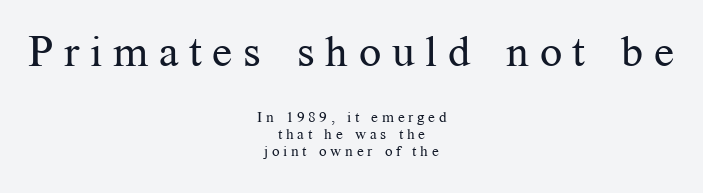
Q: Is the text bold? A: No.
Q: Is the text italic (slanted)? A: No, it is upright.
Q: Is the typeface a serif or a sans-serif typeface? A: Serif.
Q: Is the text underlined? A: No.
Q: How is the paragraph aligned? A: Centered.
Q: Is the spacing between letters normal or unusually wide? A: Unusually wide.
Q: Is the spacing between lines tight, normal or loose? A: Tight.
Q: Which block of text is set in a larger size, the first (top) or the second (bottom)? A: The first (top) one.
Q: Width (condensed, normal, or wide)? A: Normal.
Q: Stroke contrast? A: Medium.
Q: x-height? A: Medium.
Q: Monospaced? A: No.
